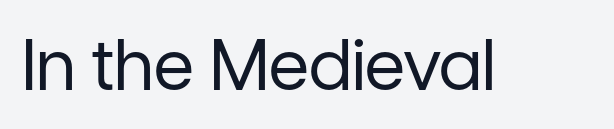
Vertical stems look standard width or narrower in stroke. The glyphs are unaccompanied by any horizontal stroke below them. Unlike italic type, these characters show no tilt at all. Honestly, the letter spacing is just normal — you wouldn't notice it. Varying glyph widths throughout — classic text-font behaviour.
